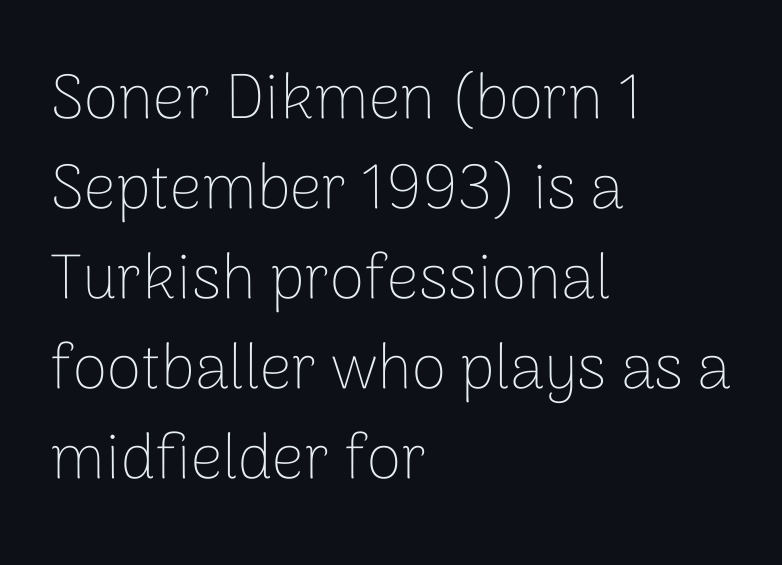
One glance says typical: line gaps are just what's usual. Vertical stems look standard width or narrower in stroke. Lines of text with bare space underneath. Looks like regular typesetting: each glyph gets only the width it needs.
